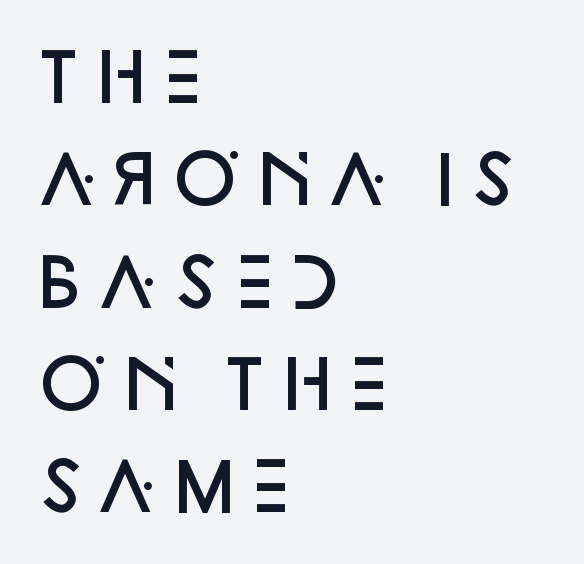
{"serif": "no", "italic": "no", "bold": "semi", "weight": "semibold", "width": "normal", "stroke_contrast": "low", "x_height": "large", "monospaced": "no", "underline": "no", "align": "left", "line_spacing": "normal", "line_spacing_ratio": 1.55, "letter_spacing": "normal", "letter_spacing_em": 0.0, "glyph_px": 66}
